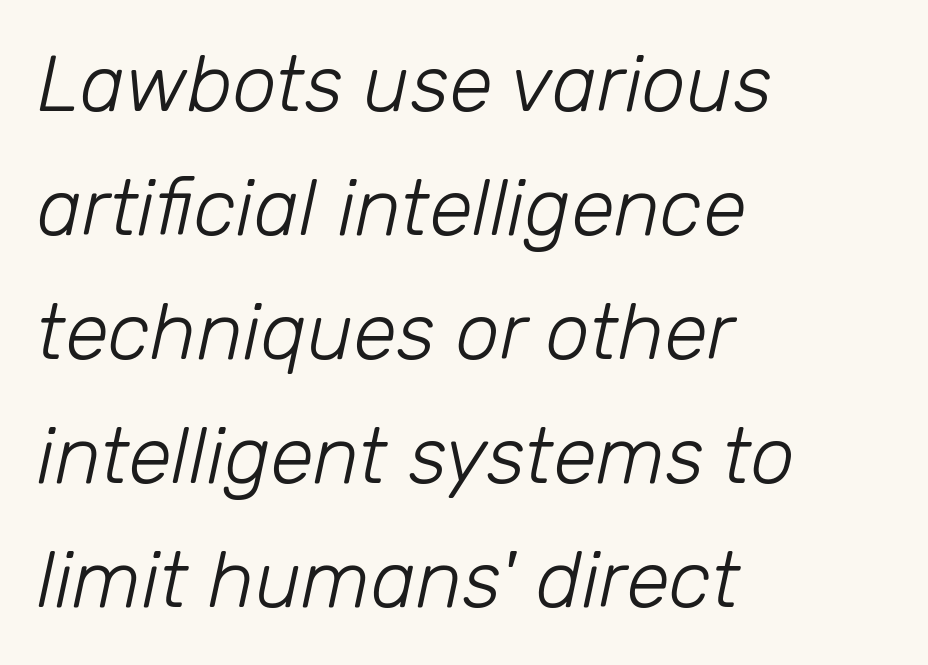
The image shows 79 px light type, italic (leaning right); set left-aligned, normal line spacing (1.57x), normal letter spacing, not underlined; low stroke contrast and a medium x-height.
